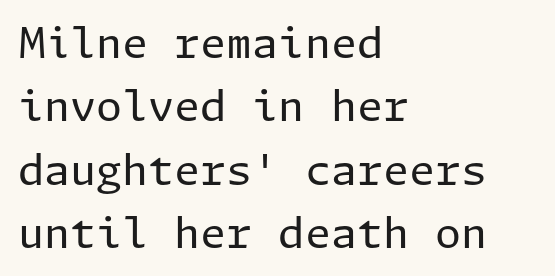
The image shows 42 px regular-weight sans-serif type, upright; set left-aligned, normal line spacing (1.51x), normal letter spacing, not underlined; low stroke contrast and a medium x-height.
